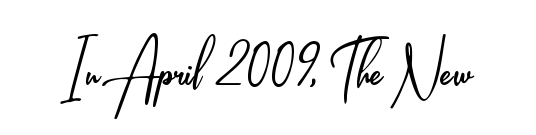
Q: Is the text bold? A: No.
Q: Is the text italic (slanted)? A: Yes.
Q: Is the typeface a serif or a sans-serif typeface? A: Sans-serif.
Q: Is the text underlined? A: No.
Q: Is the spacing between letters normal or unusually wide? A: Normal.
Q: Width (condensed, normal, or wide)? A: Condensed.
Q: Stroke contrast? A: Low.
Q: x-height? A: Small.
Q: Monospaced? A: No.
